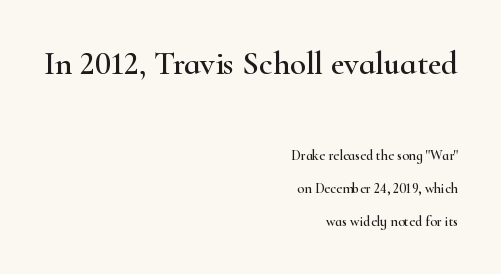
{"serif": "yes", "italic": "no", "width": "wide", "stroke_contrast": "high", "x_height": "small", "monospaced": "no", "underline": "no", "align": "right", "line_spacing": "loose", "line_spacing_ratio": 2.35, "letter_spacing": "normal", "letter_spacing_em": 0.0, "larger_block": "first", "size_ratio": 2.36, "glyph_px": 33}
